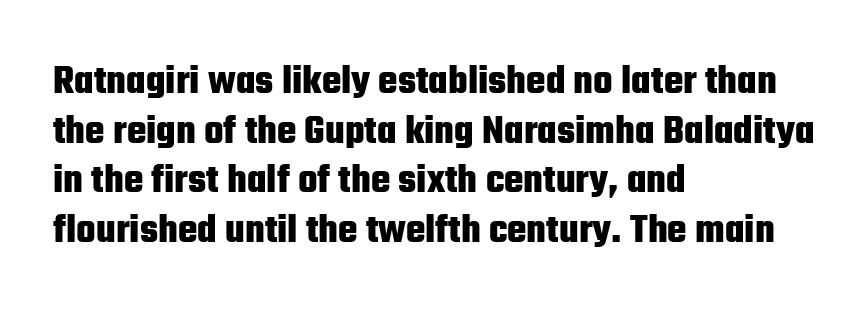
This sample has the flowing, uneven cadence of proportional lettering. The area under the type is left untouched. The sample has been set heavy, in full bold. This sample uses an upright cut, with every glyph sitting square on the baseline. All the whitespace from short lines collects on the right. A typesetter would call this zero additional tracking.
